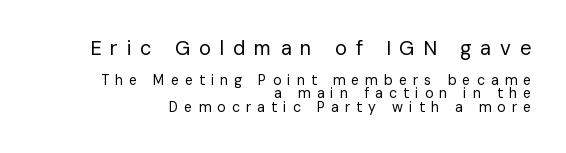
Q: Is the text bold? A: No.
Q: Is the text italic (slanted)? A: No, it is upright.
Q: Is the text underlined? A: No.
Q: How is the paragraph aligned? A: Right-aligned.
Q: Is the spacing between letters normal or unusually wide? A: Unusually wide.
Q: Is the spacing between lines tight, normal or loose? A: Tight.
Q: Which block of text is set in a larger size, the first (top) or the second (bottom)? A: The first (top) one.
